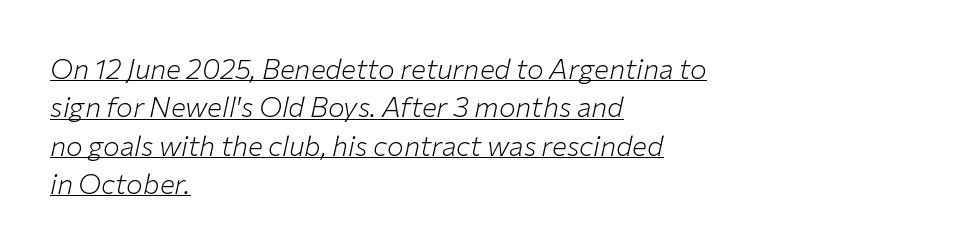
{"italic": "yes", "lean": "right", "slant_degrees": 12, "bold": "no", "weight": "light", "width": "normal", "stroke_contrast": "low", "x_height": "medium", "monospaced": "no", "underline": "yes", "align": "left", "line_spacing": "normal", "line_spacing_ratio": 1.37, "letter_spacing": "normal", "letter_spacing_em": 0.0, "glyph_px": 28}
